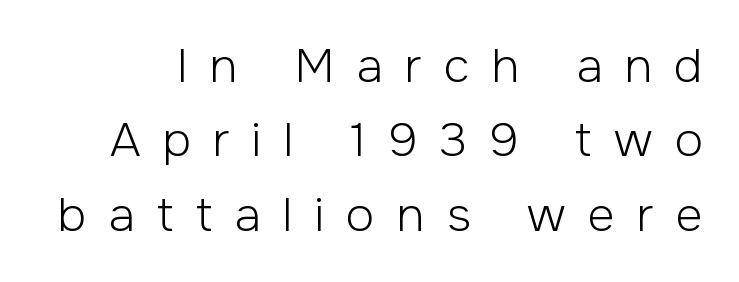
Descender tails drop into unmarked territory. Serif or sans? Sans — the stroke terminals are bare. The type sits square on the baseline with zero lean. The letters are spread apart with noticeably loose tracking. These lines are rendered in a variable-pitch font.
